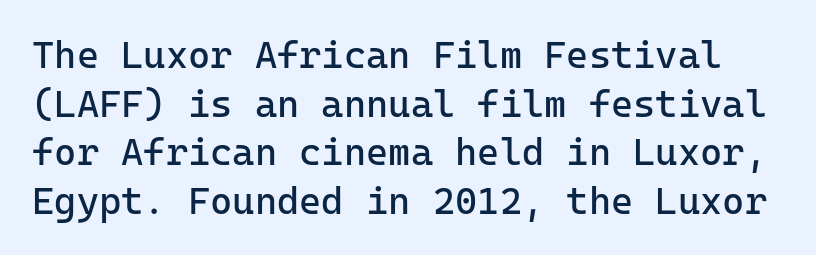
{"serif": "no", "italic": "no", "bold": "no", "weight": "regular", "width": "normal", "stroke_contrast": "low", "x_height": "medium", "monospaced": "yes", "underline": "no", "line_spacing": "normal", "line_spacing_ratio": 1.28, "letter_spacing": "normal", "letter_spacing_em": 0.0, "glyph_px": 38}
